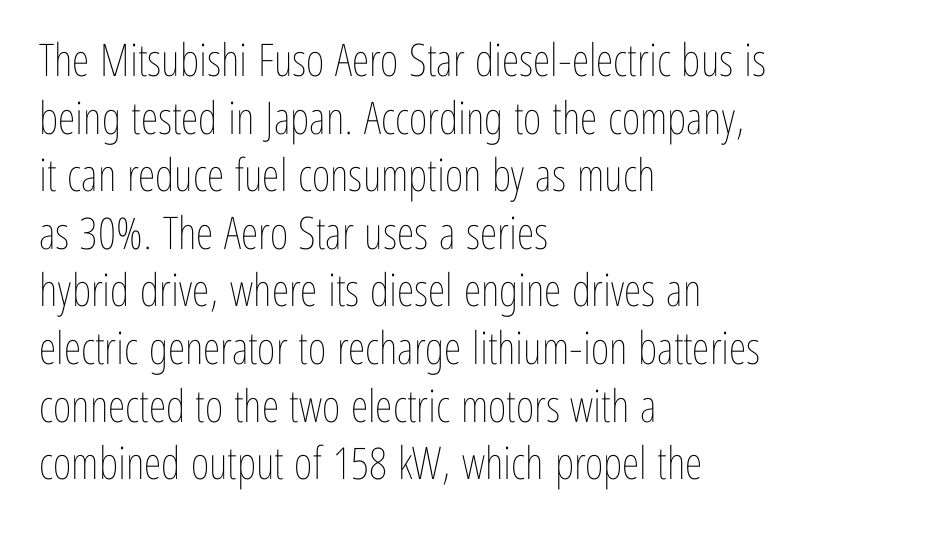
The image shows 45 px thin, condensed type, upright; set left-aligned, normal line spacing (1.28x), normal letter spacing, not underlined; low stroke contrast and a medium x-height.
